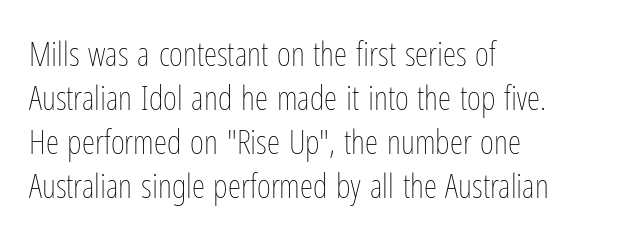
Q: Is the text bold? A: No.
Q: Is the text italic (slanted)? A: No, it is upright.
Q: Is the text underlined? A: No.
Q: How is the paragraph aligned? A: Left-aligned.
Q: Is the spacing between letters normal or unusually wide? A: Normal.
Q: Is the spacing between lines tight, normal or loose? A: Normal.
Q: Width (condensed, normal, or wide)? A: Condensed.
Q: Stroke contrast? A: Low.
Q: x-height? A: Medium.
Q: Monospaced? A: No.
